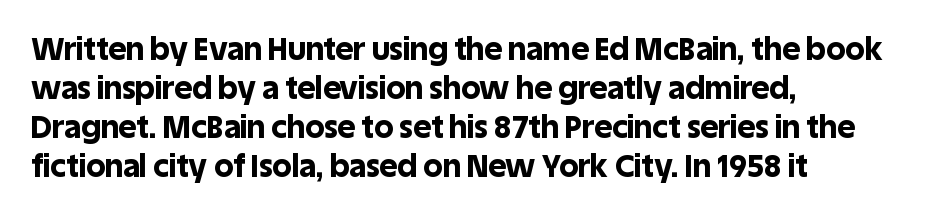
{"serif": "no", "italic": "no", "bold": "yes", "weight": "bold", "width": "normal", "x_height": "large", "monospaced": "no", "underline": "no", "align": "left", "line_spacing": "normal", "line_spacing_ratio": 1.26, "letter_spacing": "normal", "letter_spacing_em": 0.0, "glyph_px": 31}
